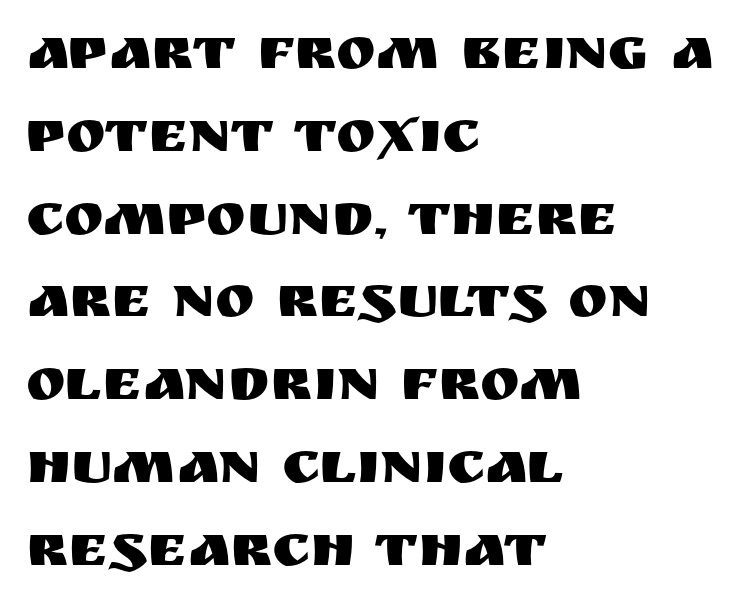
No italicization has been applied; the sample stays upright. Baseline-to-baseline distance is the conventional proportion of letter height. The type is set solid horizontally, with unmodified tracking. Teacher's note: observe the even left margin — that is flush-left alignment. The words here are not underlined.
